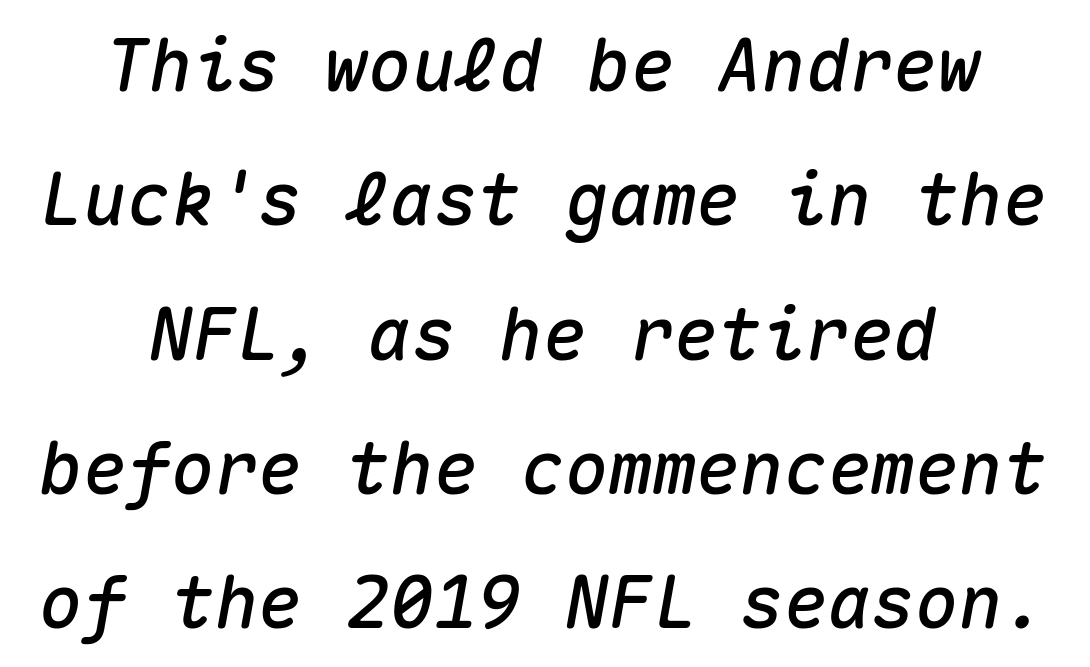
The image shows 73 px text type, italic (leaning right), monospaced; set centered, line spacing 1.84x, normal letter spacing, not underlined; medium stroke contrast and a medium x-height.
